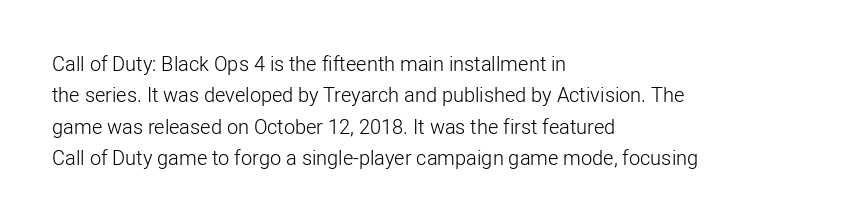
Line spacing here is normal. A typesetter would mark this as roman, not italic. The specimen omits any rule beneath the text block's lines. The rag falls on the right side of this text block. The characters are drawn with everyday or finer stroke widths.
